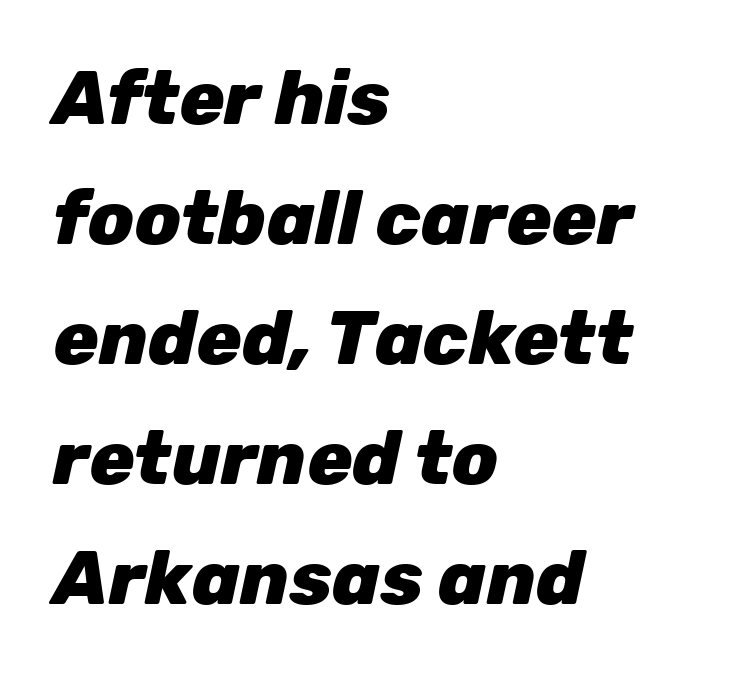
The image shows 75 px heavy type, italic (leaning right); set left-aligned, normal line spacing (1.6x), normal letter spacing, not underlined; low stroke contrast and a medium x-height.
